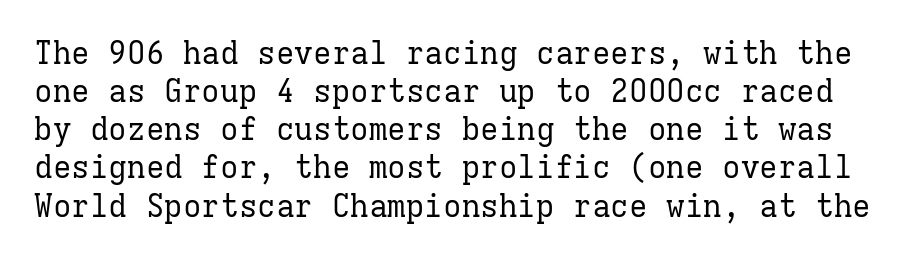
Each letter, wide or thin by design, is forced into the same width here. What kind of face is this? One with serifs. What stands out about the letter spacing? Nothing — it is the standard amount. Unlike italic type, these characters show no tilt at all. Unbolded letterforms with no extra heft.
